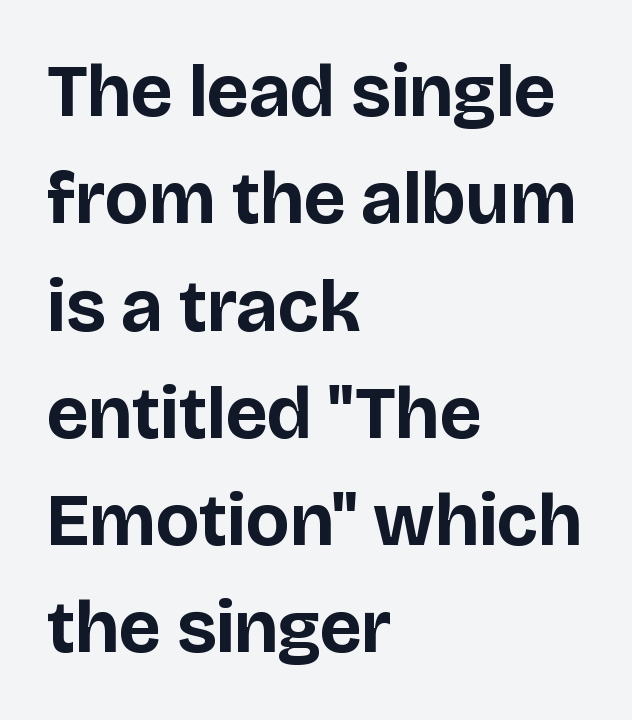
{"serif": "no", "italic": "no", "bold": "yes", "weight": "bold", "width": "normal", "stroke_contrast": "low", "x_height": "large", "monospaced": "no", "underline": "no", "align": "left", "line_spacing": "normal", "line_spacing_ratio": 1.45, "letter_spacing": "normal", "letter_spacing_em": 0.0, "glyph_px": 74}
